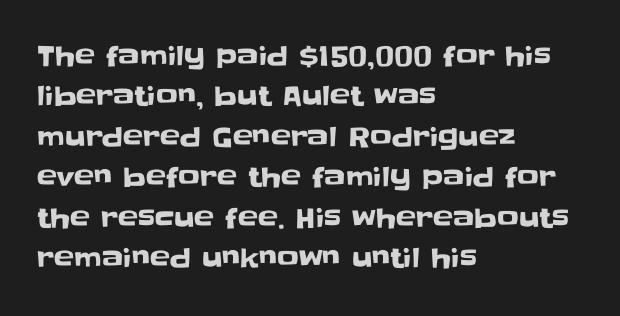
Q: Is the text italic (slanted)? A: No, it is upright.
Q: Is the text underlined? A: No.
Q: How is the paragraph aligned? A: Left-aligned.
Q: Is the spacing between letters normal or unusually wide? A: Normal.
Q: Is the spacing between lines tight, normal or loose? A: Normal.
